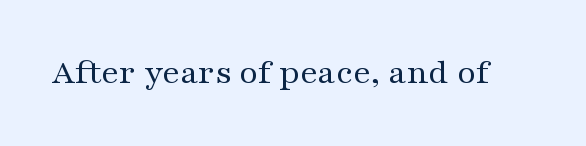
Q: Is the text bold? A: No.
Q: Is the text italic (slanted)? A: No, it is upright.
Q: Is the typeface a serif or a sans-serif typeface? A: Serif.
Q: Is the text underlined? A: No.
Q: Is the spacing between letters normal or unusually wide? A: Normal.
Q: Width (condensed, normal, or wide)? A: Wide.
Q: Stroke contrast? A: Medium.
Q: x-height? A: Medium.
Q: Monospaced? A: No.
